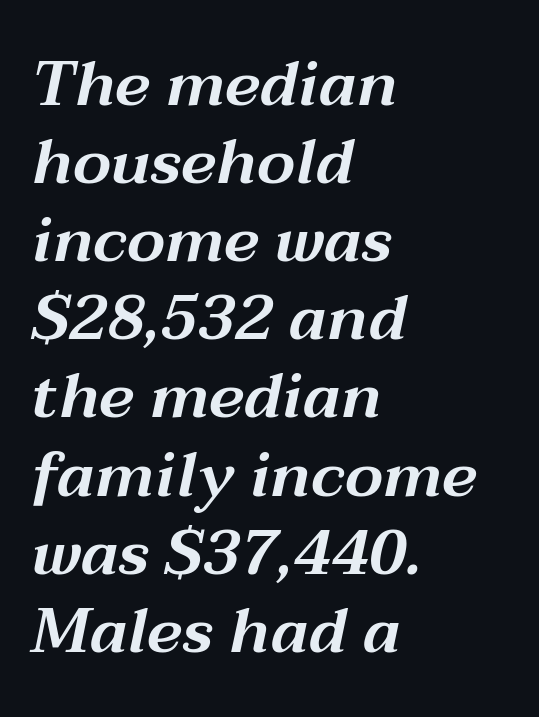
The image shows 63 px wide type, italic (leaning right); set left-aligned, line spacing 1.24x, normal letter spacing, not underlined; medium stroke contrast and a medium x-height.
